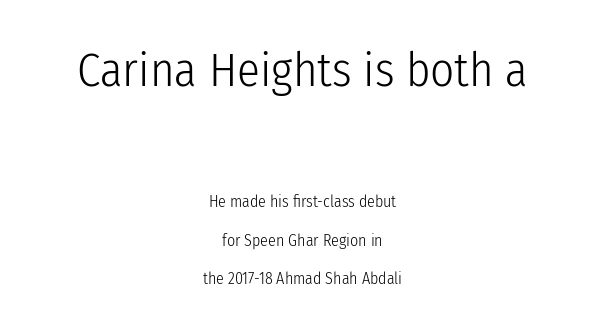
Is this a fixed-width face? No — the glyphs have proportional, varying widths. Every character sits straight up, as roman type does. To sum up the face: it is a sans, with no serifs. No letter is thick-stroked: the sample isn't bold.
